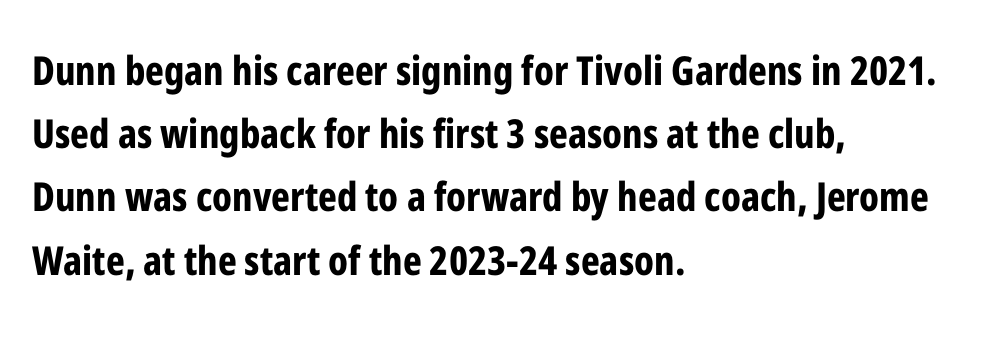
Q: Is the text bold? A: Yes.
Q: Is the text italic (slanted)? A: No, it is upright.
Q: Is the typeface a serif or a sans-serif typeface? A: Sans-serif.
Q: Is the text underlined? A: No.
Q: How is the paragraph aligned? A: Left-aligned.
Q: Is the spacing between letters normal or unusually wide? A: Normal.
Q: Is the spacing between lines tight, normal or loose? A: Normal.
Q: Width (condensed, normal, or wide)? A: Condensed.
Q: Stroke contrast? A: Low.
Q: x-height? A: Medium.
Q: Monospaced? A: No.
